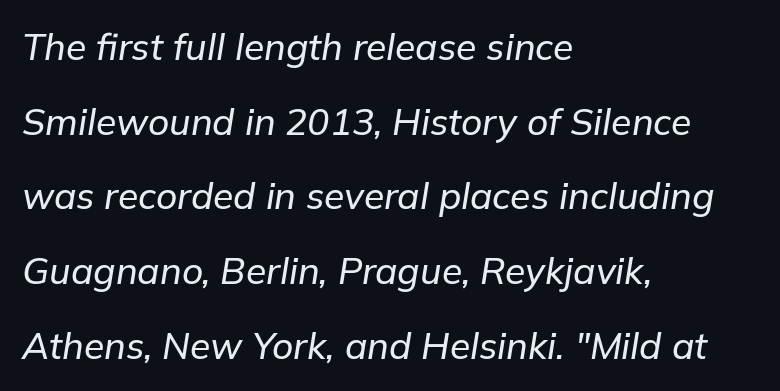
{"italic": "yes", "lean": "right", "slant_degrees": 9, "width": "normal", "stroke_contrast": "low", "x_height": "medium", "monospaced": "no", "underline": "no", "align": "left", "line_spacing": "loose", "line_spacing_ratio": 2.02, "letter_spacing": "normal", "letter_spacing_em": 0.0, "glyph_px": 37}
